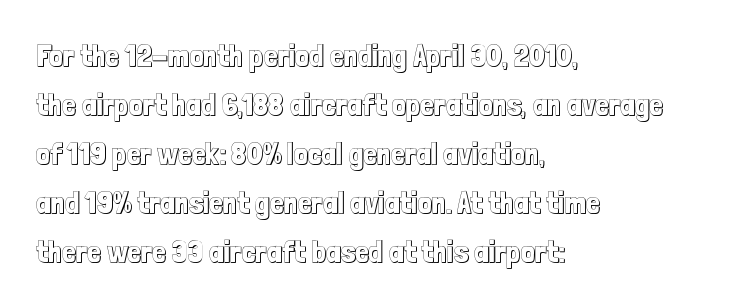
Q: Is the text italic (slanted)? A: No, it is upright.
Q: Is the text underlined? A: No.
Q: How is the paragraph aligned? A: Left-aligned.
Q: Is the spacing between letters normal or unusually wide? A: Normal.
Q: Is the spacing between lines tight, normal or loose? A: Normal.
Q: Width (condensed, normal, or wide)? A: Condensed.
Q: x-height? A: Medium.
Q: Monospaced? A: No.
